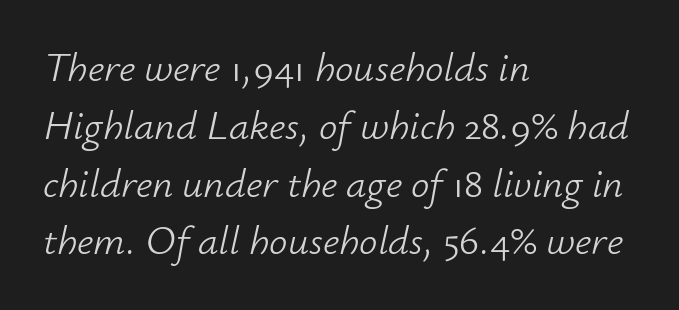
Q: Is the text bold? A: No.
Q: Is the text italic (slanted)? A: Yes, it leans right by about 12 degrees.
Q: Is the text underlined? A: No.
Q: How is the paragraph aligned? A: Left-aligned.
Q: Is the spacing between letters normal or unusually wide? A: Normal.
Q: Is the spacing between lines tight, normal or loose? A: Normal.
Q: Width (condensed, normal, or wide)? A: Normal.
Q: Stroke contrast? A: Low.
Q: x-height? A: Small.
Q: Monospaced? A: No.
